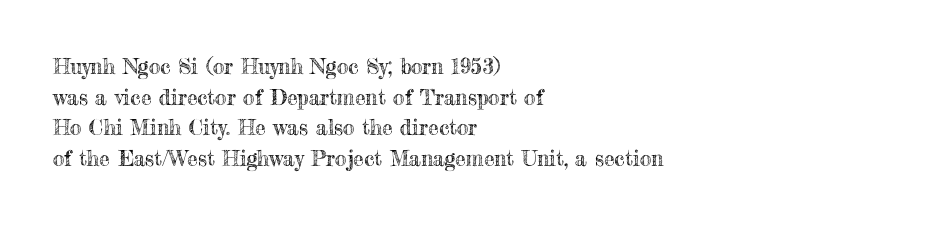
Style check: upright. Quick note: interline space is typical. This sample uses plain, unmodified letter spacing. In CSS terms this would be text-align: left.
